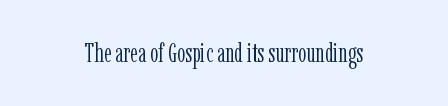
Stems here are at most as thick as an everyday book face. The type sits square on the baseline with zero lean. The rag falls on both sides of this text block equally. The area under the type is left untouched. Look at the tracking — it's just the regular setting, nothing added.
